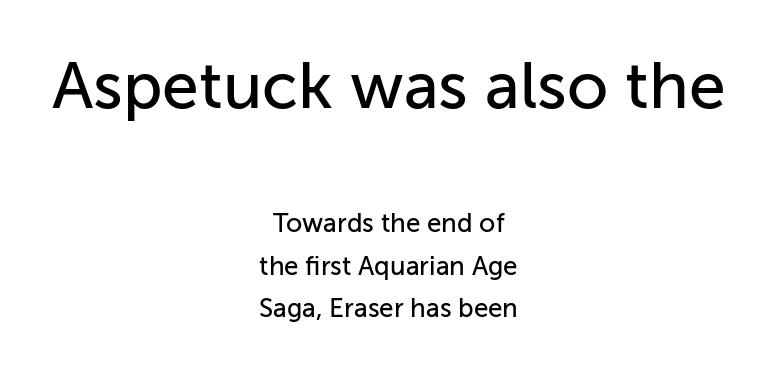
The image shows 66 px sans-serif type, upright; set centered, normal line spacing (1.65x), normal letter spacing, not underlined; the first (top) block is 2.54x larger; low stroke contrast and a medium x-height.
